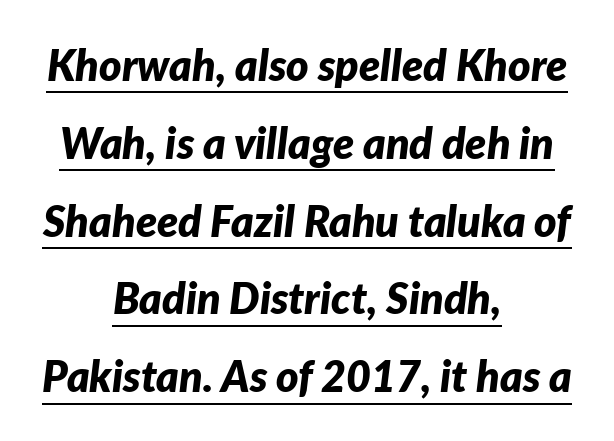
The rendering uses natural spacing where letterforms have individual widths. Heavy, bold letterforms. The glyphs look as if they've been sheared to an angle. Caption: multi-line text, centered on the measure.
